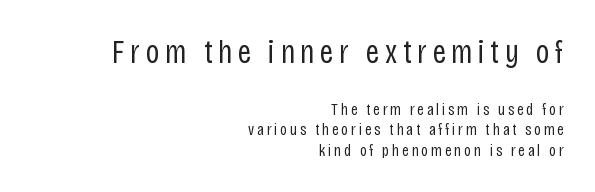
{"serif": "no", "italic": "no", "bold": "no", "weight": "regular", "width": "condensed", "stroke_contrast": "low", "x_height": "large", "monospaced": "no", "underline": "no", "align": "right", "line_spacing_ratio": 1.2, "larger_block": "first", "size_ratio": 2.0, "glyph_px": 34}
